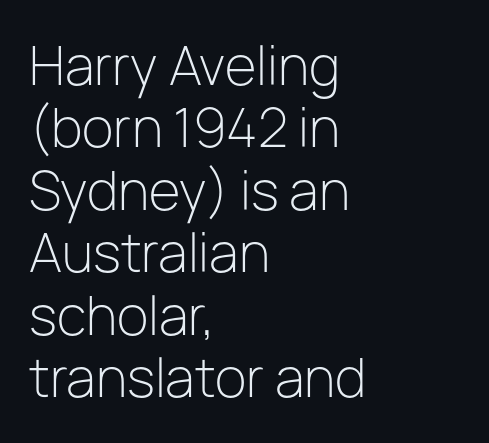
Q: Is the text bold? A: No.
Q: Is the text italic (slanted)? A: No, it is upright.
Q: Is the typeface a serif or a sans-serif typeface? A: Sans-serif.
Q: Is the text underlined? A: No.
Q: How is the paragraph aligned? A: Left-aligned.
Q: Is the spacing between letters normal or unusually wide? A: Normal.
Q: Width (condensed, normal, or wide)? A: Normal.
Q: Stroke contrast? A: Low.
Q: x-height? A: Medium.
Q: Monospaced? A: No.
